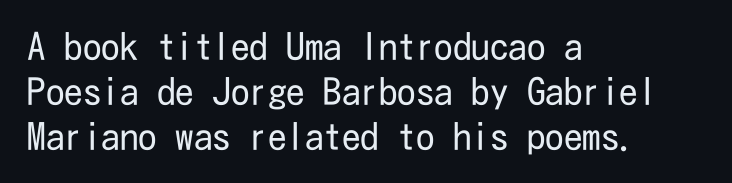
Q: Is the text bold? A: No.
Q: Is the text italic (slanted)? A: No, it is upright.
Q: Is the typeface a serif or a sans-serif typeface? A: Sans-serif.
Q: Is the text underlined? A: No.
Q: How is the paragraph aligned? A: Left-aligned.
Q: Is the spacing between letters normal or unusually wide? A: Normal.
Q: Width (condensed, normal, or wide)? A: Condensed.
Q: Stroke contrast? A: Low.
Q: x-height? A: Medium.
